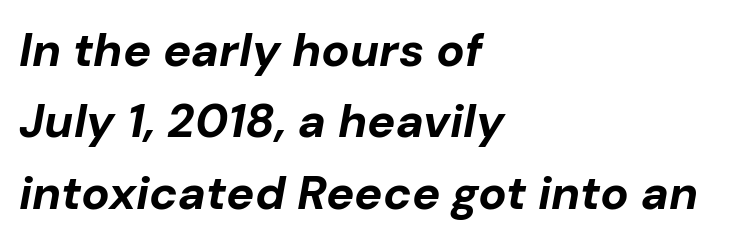
The image shows 47 px bold type, italic (leaning right); set left-aligned, normal line spacing (1.52x), normal letter spacing, not underlined; low stroke contrast and a medium x-height.
